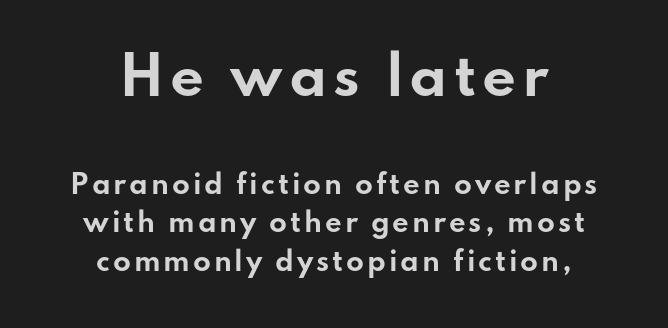
The image shows 53 px bold, wide sans-serif type, upright; set centered, normal line spacing (1.48x), not underlined; the first (top) block is 2.04x larger; low stroke contrast and a small x-height.
